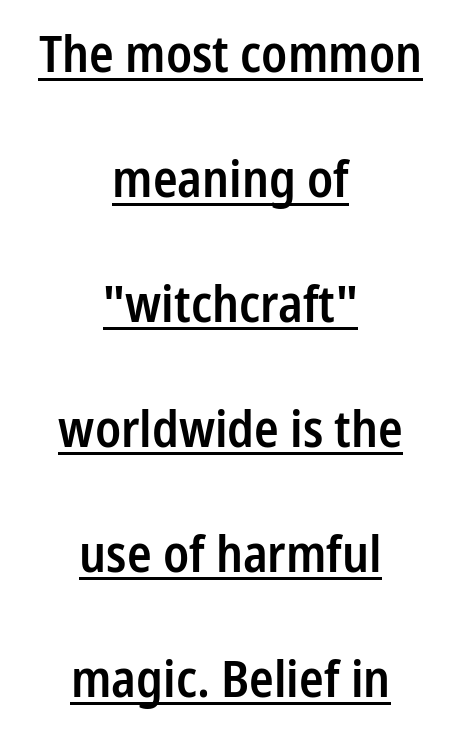
The image shows 51 px semibold, condensed sans-serif type, upright; set centered, loose line spacing (2.45x), normal letter spacing, underlined; low stroke contrast and a medium x-height.
